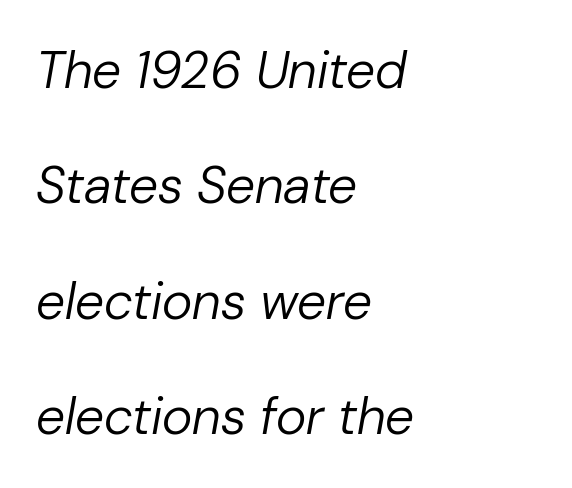
Proportional: the letters do not fall into vertical columns. Does the copy run flush right? No — it runs flush left. No chunkiness to these letters — they're not bold. Bare-footed words on every line. What stands out about the letter spacing? Nothing — it is the standard amount.
